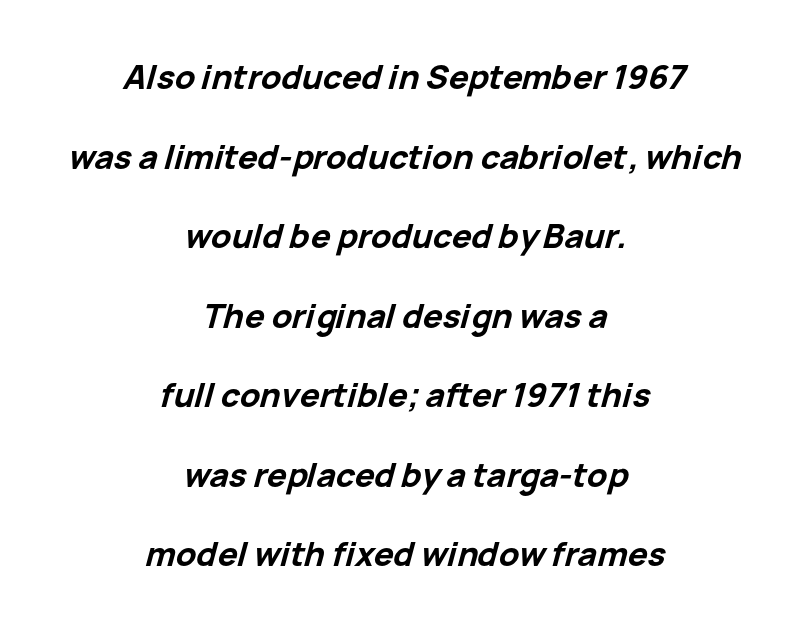
Q: Is the text bold? A: Yes.
Q: Is the text italic (slanted)? A: Yes, it leans right by about 15 degrees.
Q: Is the text underlined? A: No.
Q: How is the paragraph aligned? A: Centered.
Q: Is the spacing between letters normal or unusually wide? A: Normal.
Q: Is the spacing between lines tight, normal or loose? A: Loose.
Q: Width (condensed, normal, or wide)? A: Normal.
Q: Stroke contrast? A: Low.
Q: x-height? A: Medium.
Q: Monospaced? A: No.
